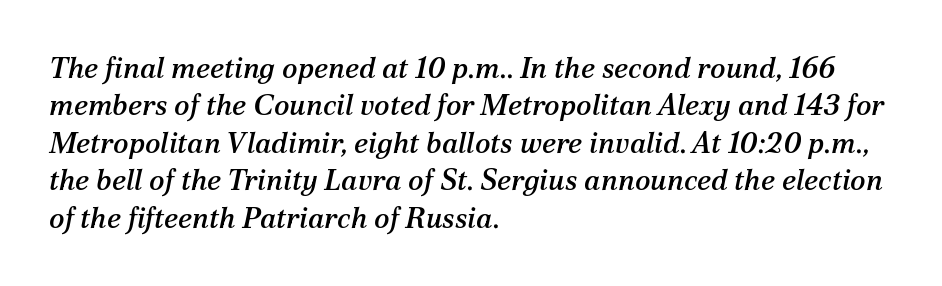
Q: Is the text italic (slanted)? A: Yes, it leans right by about 12 degrees.
Q: Is the typeface a serif or a sans-serif typeface? A: Serif.
Q: Is the text underlined? A: No.
Q: How is the paragraph aligned? A: Left-aligned.
Q: Is the spacing between letters normal or unusually wide? A: Normal.
Q: Is the spacing between lines tight, normal or loose? A: Normal.
Q: Width (condensed, normal, or wide)? A: Normal.
Q: Stroke contrast? A: Medium.
Q: x-height? A: Medium.
Q: Monospaced? A: No.
